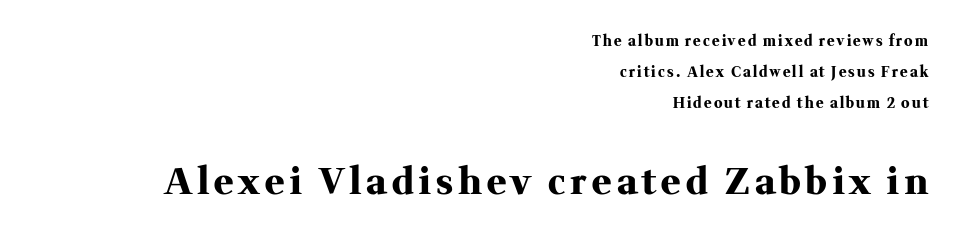
Weight: bold. The rendering uses natural spacing where letterforms have individual widths. Note: smaller setting up top, larger setting below. Interline gaps are noticeably wide in this sample. Check where the strokes stop: tiny serifs finish them off.
